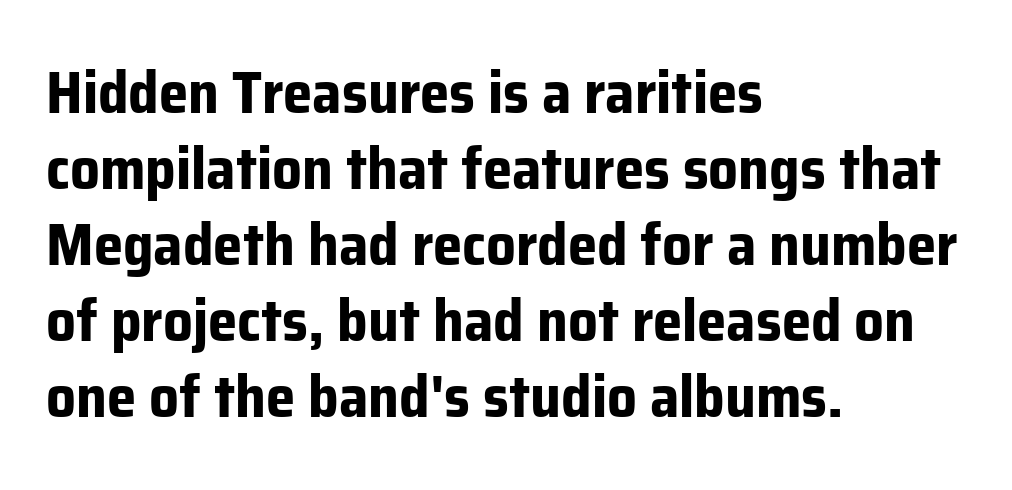
Q: Is the text bold? A: Yes.
Q: Is the text italic (slanted)? A: No, it is upright.
Q: Is the typeface a serif or a sans-serif typeface? A: Sans-serif.
Q: Is the text underlined? A: No.
Q: How is the paragraph aligned? A: Left-aligned.
Q: Is the spacing between letters normal or unusually wide? A: Normal.
Q: Is the spacing between lines tight, normal or loose? A: Normal.
Q: Width (condensed, normal, or wide)? A: Normal.
Q: Stroke contrast? A: Low.
Q: x-height? A: Medium.
Q: Monospaced? A: No.
